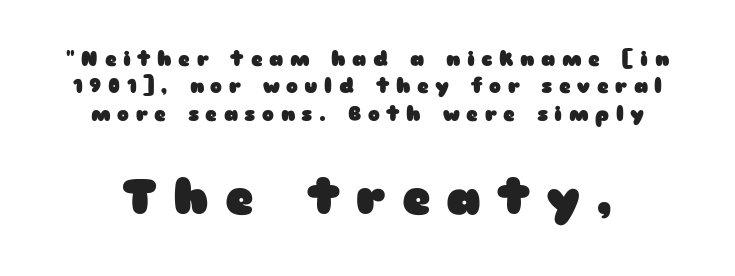
Q: Is the text bold? A: Yes.
Q: Is the text italic (slanted)? A: No, it is upright.
Q: Is the typeface a serif or a sans-serif typeface? A: Sans-serif.
Q: Is the text underlined? A: No.
Q: Is the spacing between letters normal or unusually wide? A: Unusually wide.
Q: Is the spacing between lines tight, normal or loose? A: Normal.
Q: Which block of text is set in a larger size, the first (top) or the second (bottom)? A: The second (bottom) one.
Q: Width (condensed, normal, or wide)? A: Wide.
Q: Stroke contrast? A: Low.
Q: x-height? A: Medium.
Q: Monospaced? A: No.
